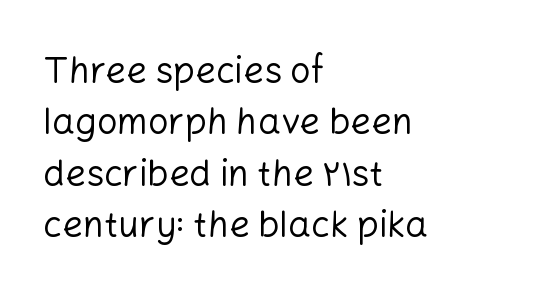
{"serif": "no", "italic": "no", "bold": "no", "weight": "regular", "width": "normal", "stroke_contrast": "low", "x_height": "medium", "monospaced": "no", "underline": "no", "align": "left", "line_spacing": "normal", "line_spacing_ratio": 1.43, "letter_spacing": "normal", "letter_spacing_em": 0.0, "glyph_px": 36}
